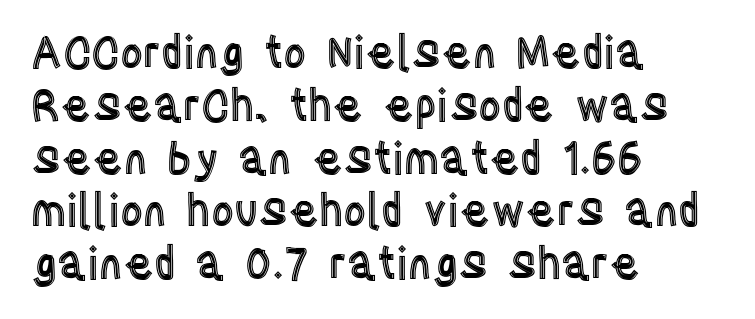
The image shows 44 px condensed type, upright; set left-aligned, line spacing 1.2x, normal letter spacing, not underlined; a large x-height.
